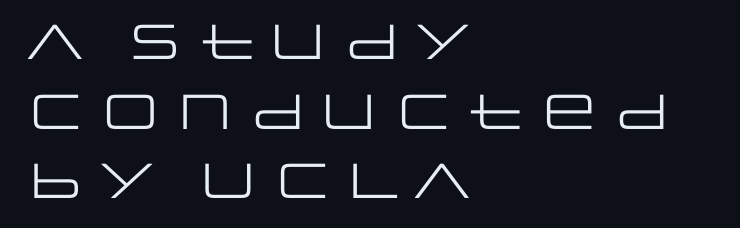
Q: Is the text bold? A: No.
Q: Is the text italic (slanted)? A: No, it is upright.
Q: Is the typeface a serif or a sans-serif typeface? A: Sans-serif.
Q: Is the text underlined? A: No.
Q: How is the paragraph aligned? A: Left-aligned.
Q: Is the spacing between letters normal or unusually wide? A: Normal.
Q: Is the spacing between lines tight, normal or loose? A: Normal.
Q: Width (condensed, normal, or wide)? A: Wide.
Q: Stroke contrast? A: Low.
Q: x-height? A: Large.
Q: Monospaced? A: No.
